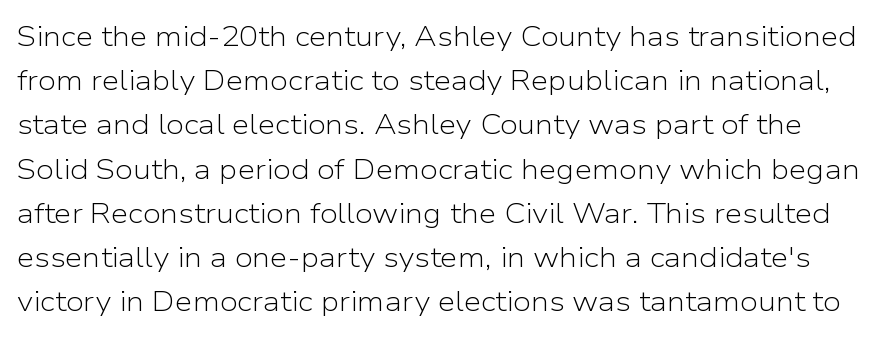
The image shows 28 px light sans-serif type, upright; set normal line spacing (1.58x), normal letter spacing, not underlined; low stroke contrast and a medium x-height.
